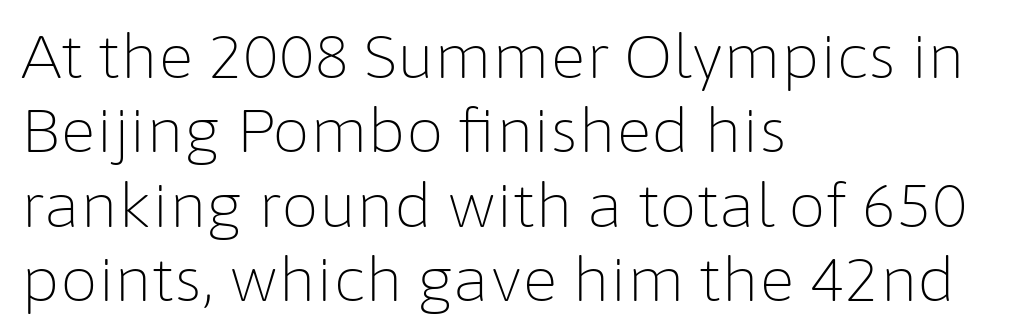
How are the letters spaced? Ordinarily, with no added tracking. The lines in this sample share a left origin and differ only in where they stop. A sans-serif font was chosen for this passage. This is roman type, the default non-slanted kind. A typesetter would call this proportional, since set widths differ per character. No chunkiness to these letters — they're not bold.
